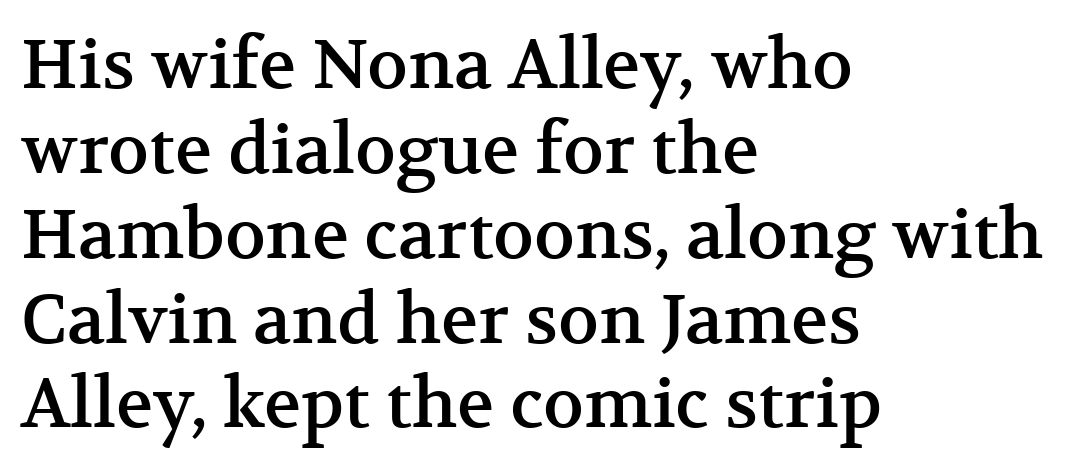
Q: Is the text italic (slanted)? A: No, it is upright.
Q: Is the typeface a serif or a sans-serif typeface? A: Serif.
Q: Is the text underlined? A: No.
Q: How is the paragraph aligned? A: Left-aligned.
Q: Is the spacing between letters normal or unusually wide? A: Normal.
Q: Width (condensed, normal, or wide)? A: Normal.
Q: Stroke contrast? A: Medium.
Q: x-height? A: Medium.
Q: Monospaced? A: No.
